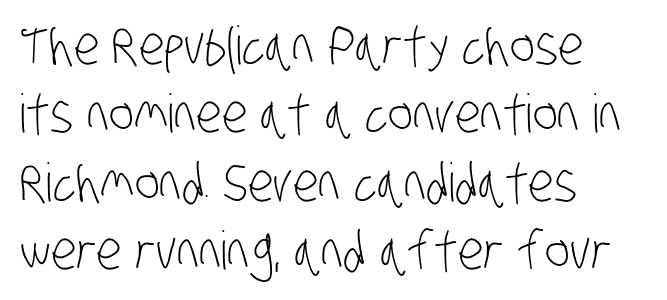
The face looks like a standard text weight, possibly lighter. Has an underline been added? It has not. Nothing sits at the stroke ends, so this counts as sans-serif. Alignment: flush left. No extra tracking has been applied to these lines.
